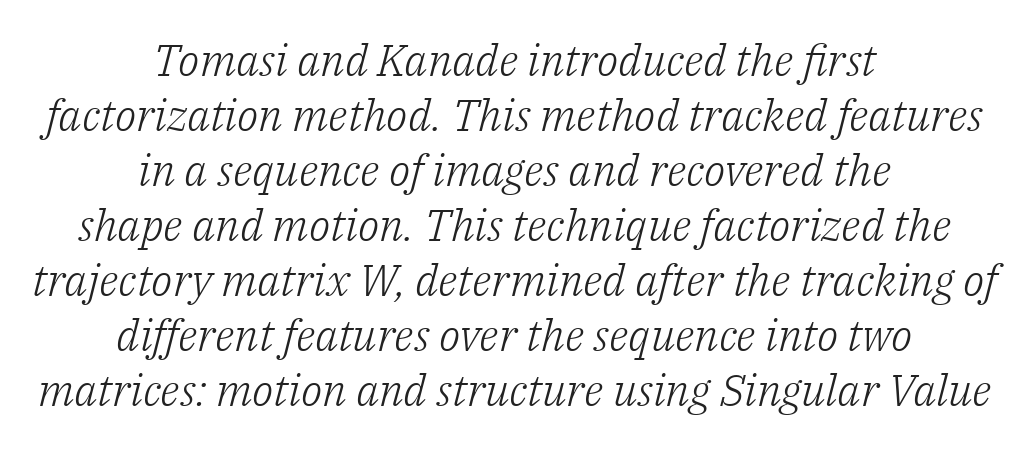
Q: Is the text bold? A: No.
Q: Is the text italic (slanted)? A: Yes, it leans right by about 14 degrees.
Q: Is the typeface a serif or a sans-serif typeface? A: Serif.
Q: Is the text underlined? A: No.
Q: How is the paragraph aligned? A: Centered.
Q: Is the spacing between letters normal or unusually wide? A: Normal.
Q: Is the spacing between lines tight, normal or loose? A: Normal.
Q: Width (condensed, normal, or wide)? A: Normal.
Q: Stroke contrast? A: Low.
Q: x-height? A: Medium.
Q: Monospaced? A: No.
